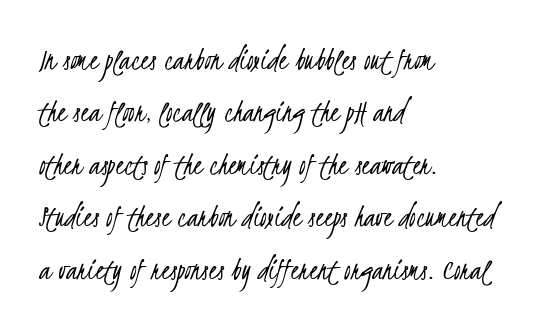
{"serif": "no", "bold": "no", "weight": "light", "width": "condensed", "stroke_contrast": "low", "x_height": "small", "monospaced": "no", "underline": "no", "align": "left", "line_spacing": "normal", "line_spacing_ratio": 1.59, "letter_spacing": "normal", "letter_spacing_em": 0.0, "glyph_px": 33}
